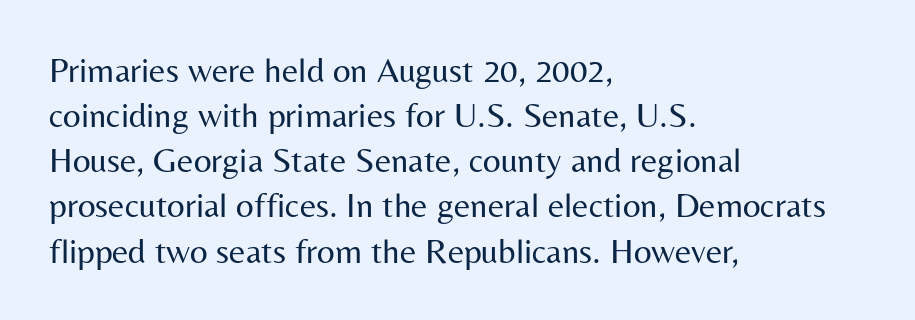
The image shows 35 px regular-weight sans-serif type, upright; set left-aligned, normal line spacing (1.29x), normal letter spacing, not underlined; medium stroke contrast and a medium x-height.
